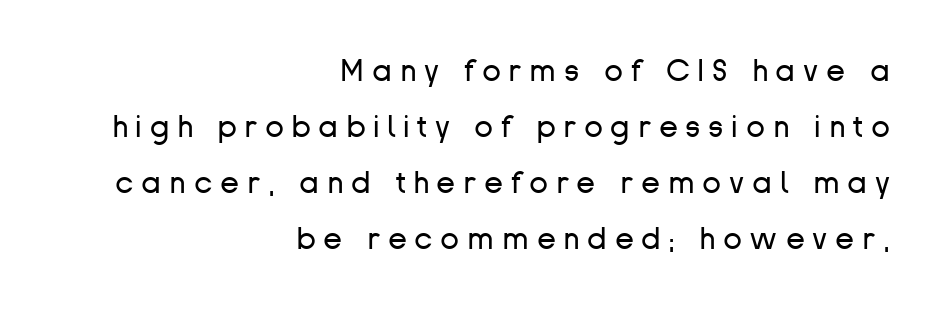
{"serif": "no", "italic": "no", "bold": "no", "weight": "regular", "width": "normal", "stroke_contrast": "low", "x_height": "medium", "monospaced": "no", "underline": "no", "align": "right", "line_spacing_ratio": 1.81, "letter_spacing": "wide", "letter_spacing_em": 0.25, "glyph_px": 31}
